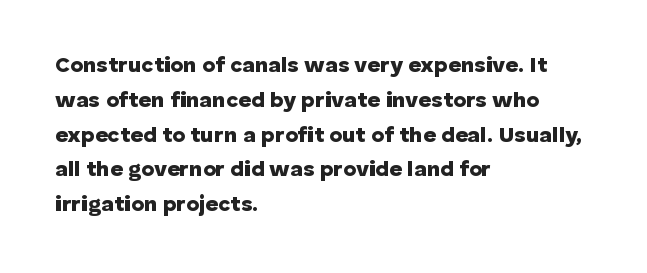
{"italic": "no", "bold": "yes", "underline": "no", "align": "left", "line_spacing": "normal", "line_spacing_ratio": 1.58, "letter_spacing": "normal", "letter_spacing_em": 0.0, "glyph_px": 22}
